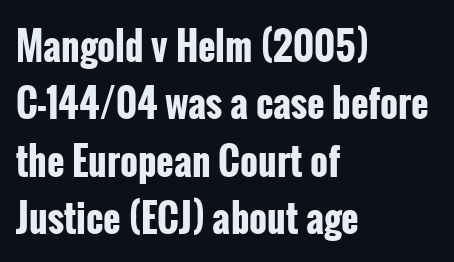
{"serif": "no", "italic": "no", "bold": "yes", "weight": "bold", "width": "condensed", "stroke_contrast": "low", "x_height": "medium", "monospaced": "no", "underline": "no", "align": "left", "line_spacing": "normal", "line_spacing_ratio": 1.51, "letter_spacing": "normal", "letter_spacing_em": 0.0, "glyph_px": 38}
